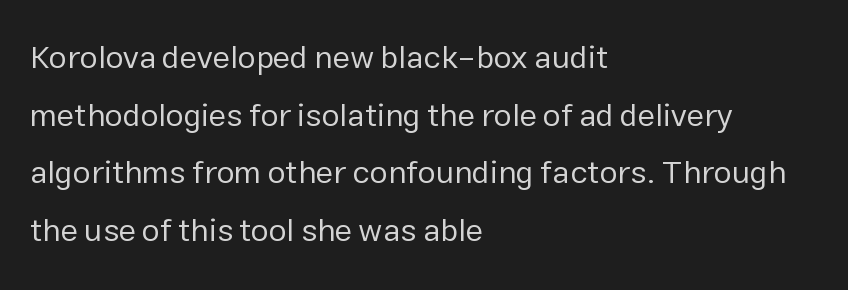
The image shows 32 px regular-weight sans-serif type, upright; set left-aligned, line spacing 1.8x, normal letter spacing, not underlined; low stroke contrast and a medium x-height.
